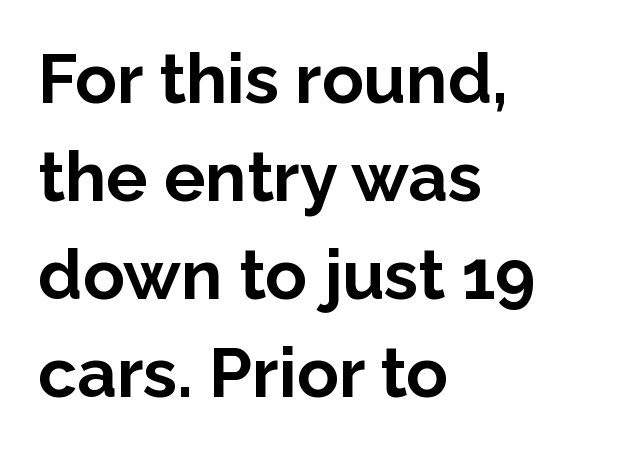
This rendering uses left alignment, leaving the right contour irregular. These lines are composed in type without serifs. The letters advance in unequal steps, a hallmark of proportional type. Nobody drew a line under any word here. Default kerning and tracking; the words read as compact shapes.
